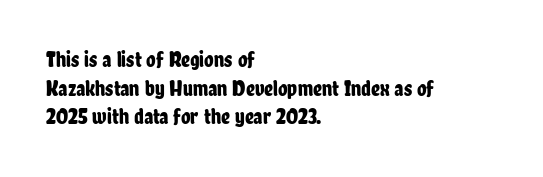
{"italic": "no", "underline": "no", "align": "left", "line_spacing": "normal", "line_spacing_ratio": 1.3, "letter_spacing": "normal", "letter_spacing_em": 0.0, "glyph_px": 22}
